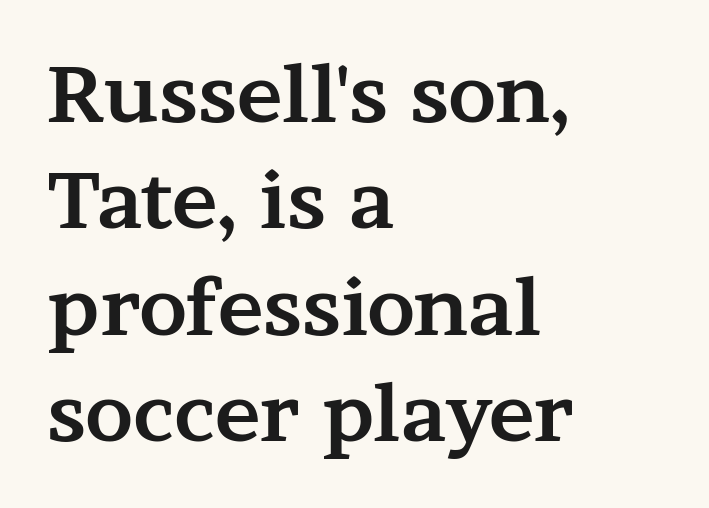
{"serif": "yes", "italic": "no", "bold": "yes", "weight": "bold", "width": "wide", "stroke_contrast": "medium", "x_height": "medium", "monospaced": "no", "underline": "no", "align": "left", "line_spacing": "normal", "line_spacing_ratio": 1.38, "letter_spacing": "normal", "letter_spacing_em": 0.0, "glyph_px": 77}
